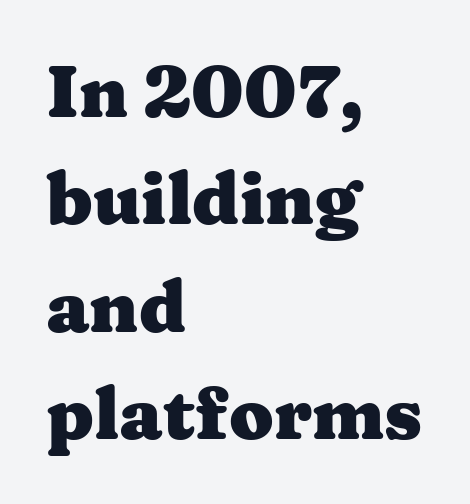
Q: Is the text bold? A: Yes.
Q: Is the text italic (slanted)? A: No, it is upright.
Q: Is the typeface a serif or a sans-serif typeface? A: Serif.
Q: Is the text underlined? A: No.
Q: How is the paragraph aligned? A: Left-aligned.
Q: Is the spacing between letters normal or unusually wide? A: Normal.
Q: Is the spacing between lines tight, normal or loose? A: Normal.
Q: Width (condensed, normal, or wide)? A: Wide.
Q: Stroke contrast? A: Medium.
Q: x-height? A: Medium.
Q: Monospaced? A: No.
